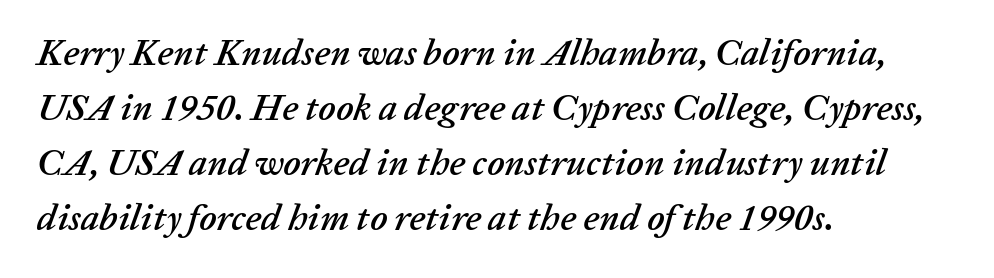
Q: Is the text italic (slanted)? A: Yes, it leans right by about 20 degrees.
Q: Is the text underlined? A: No.
Q: How is the paragraph aligned? A: Left-aligned.
Q: Is the spacing between letters normal or unusually wide? A: Normal.
Q: Is the spacing between lines tight, normal or loose? A: Normal.
Q: Width (condensed, normal, or wide)? A: Normal.
Q: Stroke contrast? A: Low.
Q: x-height? A: Medium.
Q: Monospaced? A: No.
